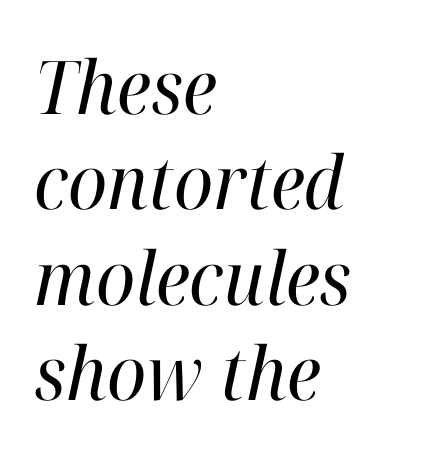
{"serif": "yes", "italic": "yes", "lean": "right", "slant_degrees": 12, "bold": "no", "weight": "regular", "width": "normal", "stroke_contrast": "high", "x_height": "medium", "monospaced": "no", "underline": "no", "align": "left", "line_spacing": "normal", "line_spacing_ratio": 1.29, "letter_spacing": "normal", "letter_spacing_em": 0.0, "glyph_px": 74}
